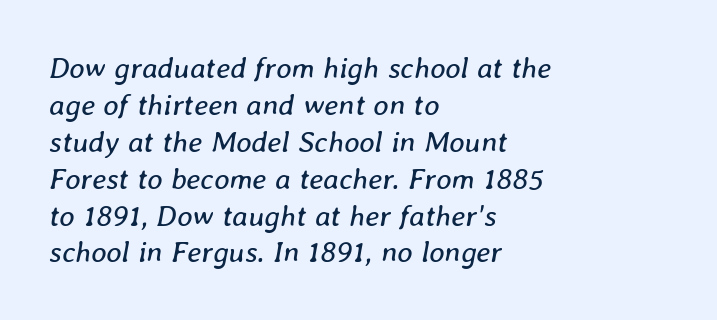
Q: Is the text bold? A: No.
Q: Is the text italic (slanted)? A: Yes, it leans right by about 8 degrees.
Q: Is the text underlined? A: No.
Q: How is the paragraph aligned? A: Left-aligned.
Q: Is the spacing between letters normal or unusually wide? A: Normal.
Q: Width (condensed, normal, or wide)? A: Normal.
Q: Stroke contrast? A: Low.
Q: x-height? A: Medium.
Q: Monospaced? A: No.
